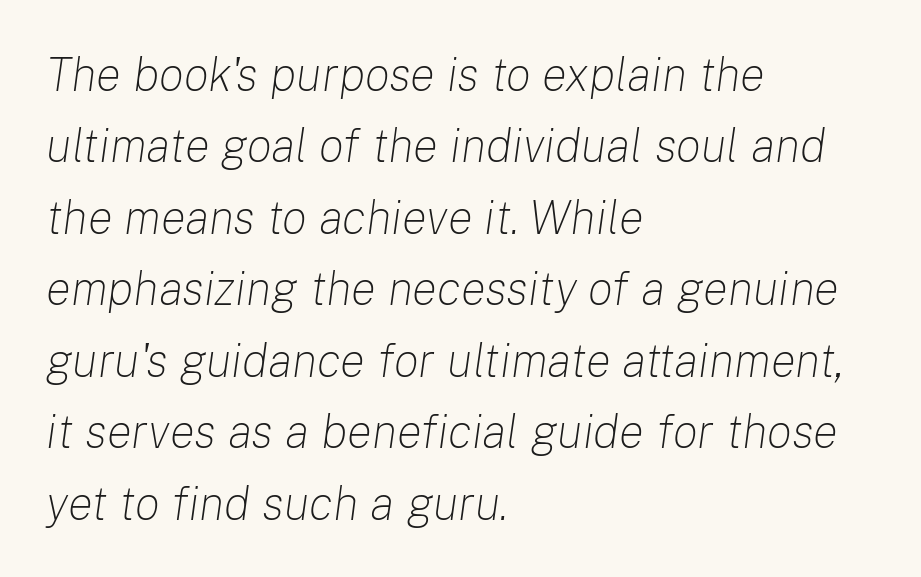
The image shows 47 px light type, italic (leaning right); set left-aligned, normal line spacing (1.52x), normal letter spacing, not underlined; low stroke contrast and a medium x-height.
